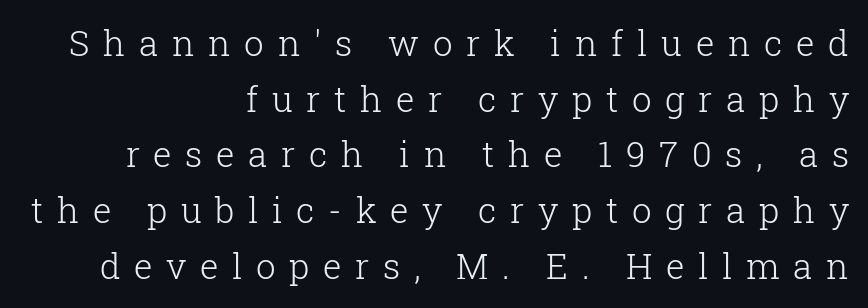
{"serif": "yes", "italic": "no", "bold": "no", "weight": "light", "width": "normal", "stroke_contrast": "low", "x_height": "medium", "monospaced": "no", "underline": "no", "align": "right", "line_spacing": "normal", "line_spacing_ratio": 1.59, "letter_spacing": "wide", "letter_spacing_em": 0.39, "glyph_px": 35}
